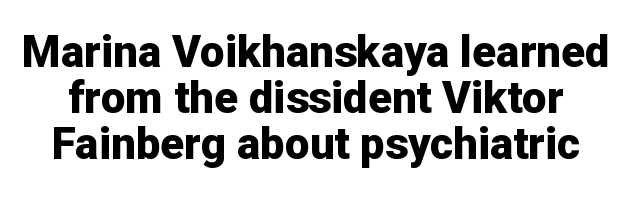
The image shows 44 px bold sans-serif type, upright; set tight line spacing (1.04x), normal letter spacing, not underlined; low stroke contrast and a medium x-height.
